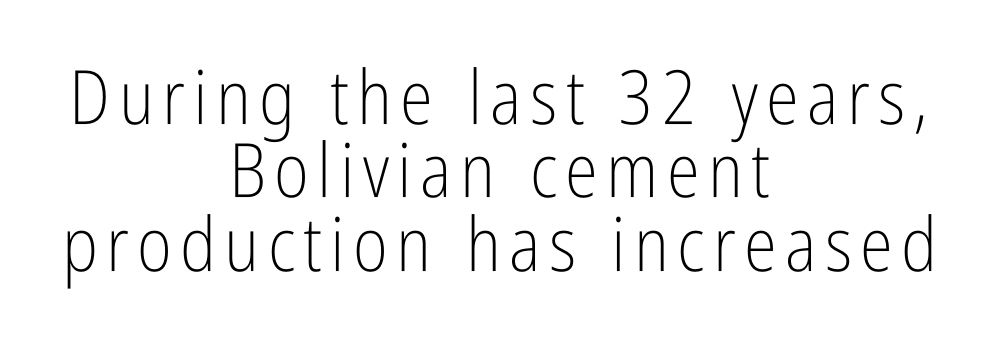
Q: Is the text bold? A: No.
Q: Is the text italic (slanted)? A: No, it is upright.
Q: Is the typeface a serif or a sans-serif typeface? A: Sans-serif.
Q: Is the text underlined? A: No.
Q: How is the paragraph aligned? A: Centered.
Q: Is the spacing between lines tight, normal or loose? A: Tight.
Q: Width (condensed, normal, or wide)? A: Condensed.
Q: Stroke contrast? A: Low.
Q: x-height? A: Medium.
Q: Monospaced? A: No.
